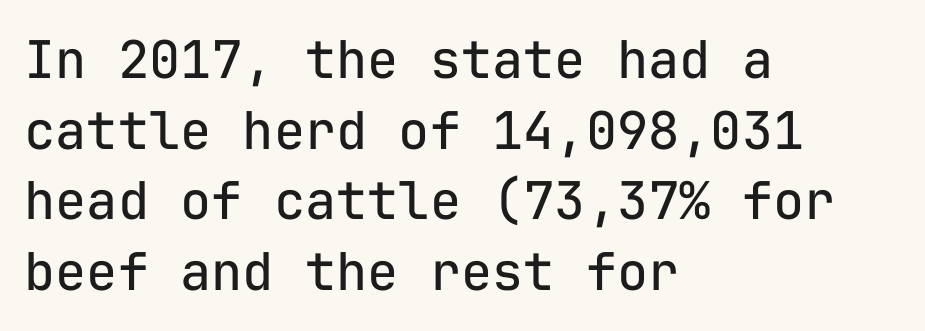
Q: Is the text bold? A: No.
Q: Is the text italic (slanted)? A: No, it is upright.
Q: Is the typeface a serif or a sans-serif typeface? A: Sans-serif.
Q: Is the text underlined? A: No.
Q: How is the paragraph aligned? A: Left-aligned.
Q: Is the spacing between letters normal or unusually wide? A: Normal.
Q: Is the spacing between lines tight, normal or loose? A: Normal.
Q: Width (condensed, normal, or wide)? A: Normal.
Q: Stroke contrast? A: Low.
Q: x-height? A: Medium.
Q: Monospaced? A: Yes.
